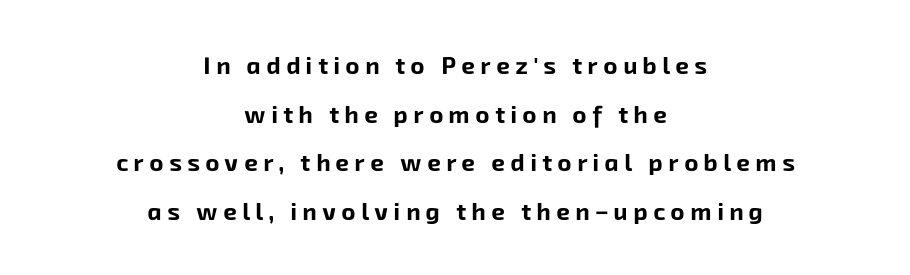
{"bold": "yes", "underline": "no", "align": "center", "line_spacing": "loose", "line_spacing_ratio": 2.03, "letter_spacing": "wide", "letter_spacing_em": 0.23, "glyph_px": 24}
